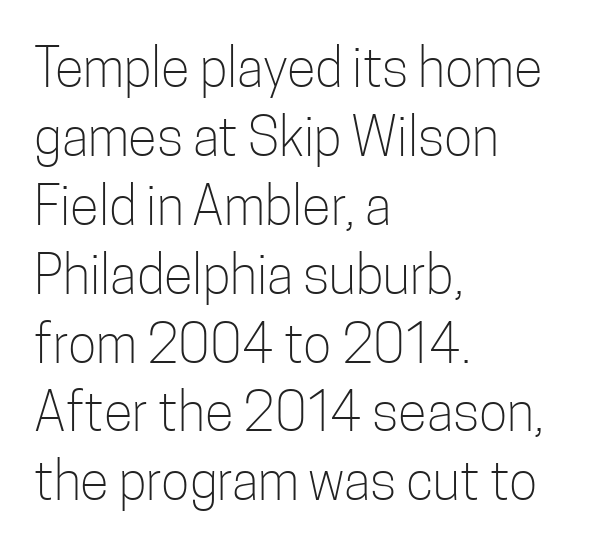
These lines were composed using upright roman letters. The paragraph has a hard left edge and a soft right edge. Regular leading. Is this a heavy cut? Hardly; it is regular or lighter.
